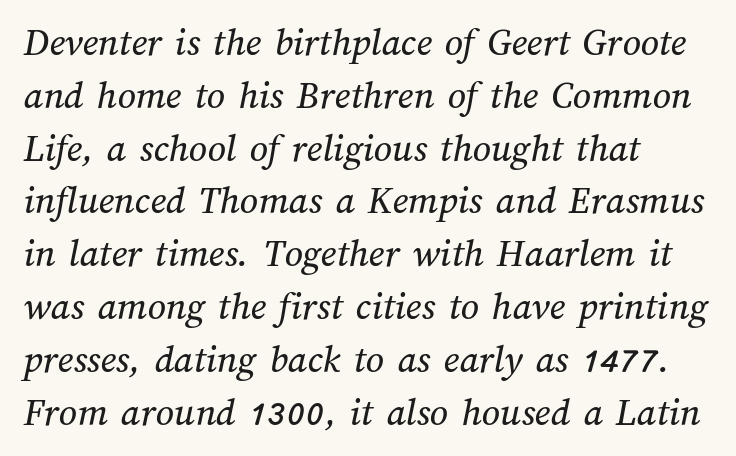
The image shows 40 px text type; set left-aligned, normal line spacing (1.32x), normal letter spacing, not underlined; medium stroke contrast and a medium x-height.
